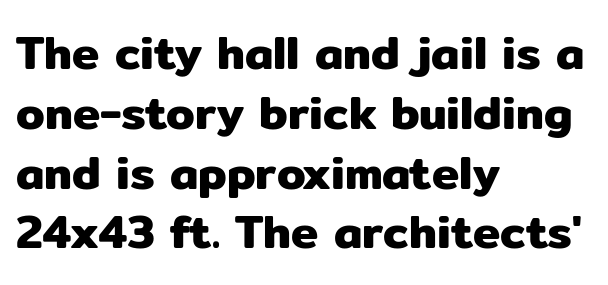
Think of a printed novel: that variable character pitch is what you see here. You can tell from the bare stems that sans-serif type was used. Tracking value appears to be zero — textbook default spacing. Does the leading feel generous? No, just average. Which margin do the lines hug? The left one — the right edge is uneven. The typography opts for an upright posture over an oblique one.
